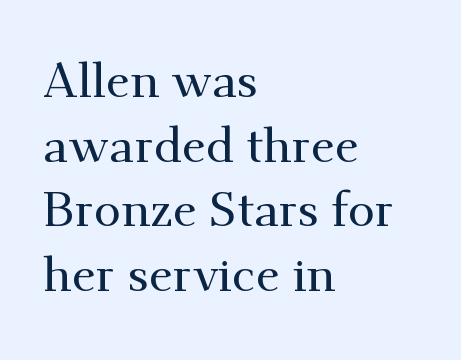
{"serif": "yes", "italic": "no", "width": "normal", "stroke_contrast": "medium", "x_height": "small", "monospaced": "no", "underline": "no", "align": "left", "line_spacing": "normal", "line_spacing_ratio": 1.32, "letter_spacing": "normal", "letter_spacing_em": 0.0, "glyph_px": 49}
